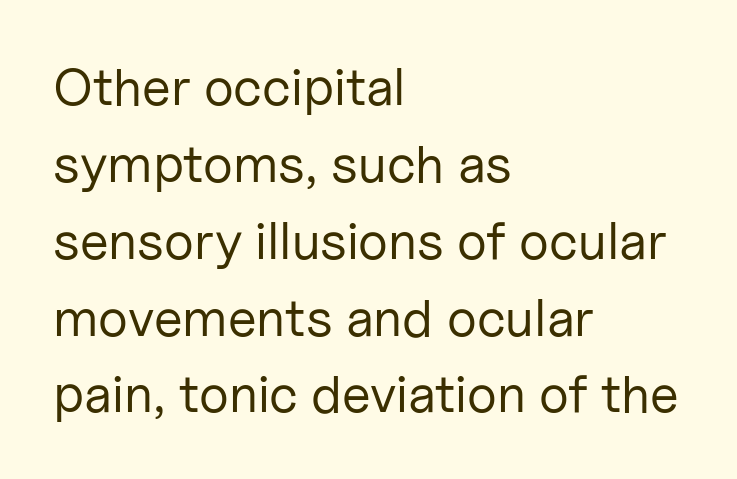
Q: Is the text bold? A: No.
Q: Is the text italic (slanted)? A: No, it is upright.
Q: Is the typeface a serif or a sans-serif typeface? A: Sans-serif.
Q: Is the text underlined? A: No.
Q: How is the paragraph aligned? A: Left-aligned.
Q: Is the spacing between letters normal or unusually wide? A: Normal.
Q: Is the spacing between lines tight, normal or loose? A: Normal.
Q: Width (condensed, normal, or wide)? A: Normal.
Q: Stroke contrast? A: Low.
Q: x-height? A: Medium.
Q: Monospaced? A: No.
